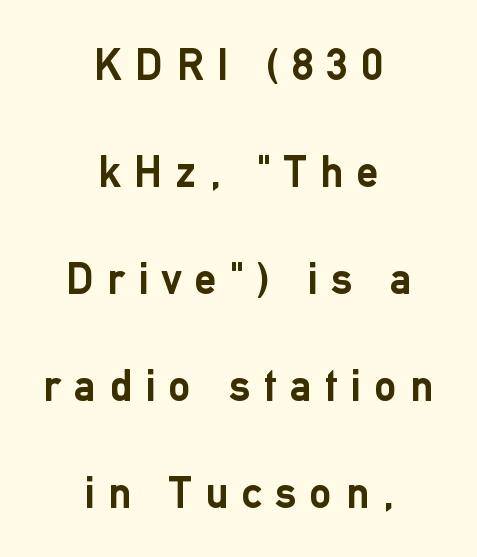
Where is the straight margin? There isn't one; the lines are centered. Check under the words: just untouched page. Characters remain perfectly vertical along every line. You'd pick this weight for a headline — it's a proper bold. Observe the absence of serifs on each vertical stroke in this sample. In terms of letterspacing, this is a distinctly airy, spread setting.
